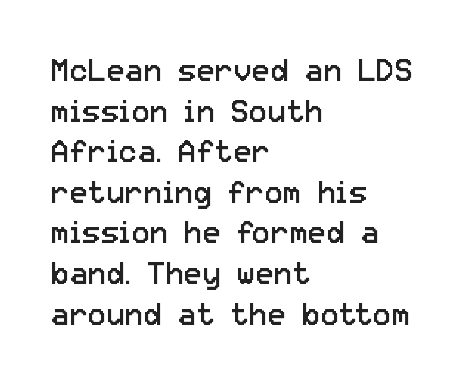
Words float on clear page, feet unadorned. Quick note: interline space is typical. The rendering uses natural spacing where letterforms have individual widths. The typesetter chose a ragged-right arrangement here. Ink coverage per letter is moderate at most. Nothing unusual about the tracking: characters are spaced as the font intends.
